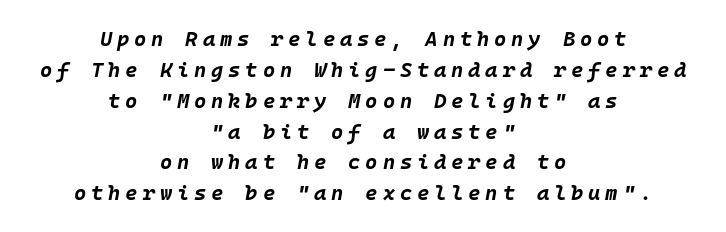
The area under the type is left untouched. Slant detected: the letters are inclined. The text block is weighted toward neither margin, spreading evenly from the middle. The designer left line spacing at the default. Every letter is thick-stroked: bold, no question.
